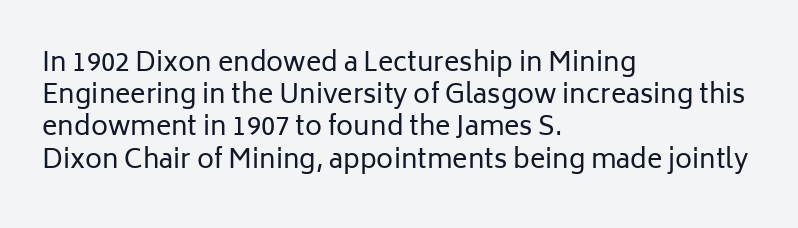
No letter is thick-stroked: the sample isn't bold. The lettering stays uniformly vertical, giving the passage a roman look. This sample uses plain, unmodified letter spacing. These lines stack with their left ends in a neat column. The gap between lines stays unmarked.
